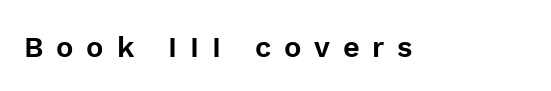
Q: Is the text italic (slanted)? A: No, it is upright.
Q: Is the typeface a serif or a sans-serif typeface? A: Sans-serif.
Q: Is the text underlined? A: No.
Q: Is the spacing between letters normal or unusually wide? A: Unusually wide.
Q: Width (condensed, normal, or wide)? A: Normal.
Q: x-height? A: Medium.
Q: Monospaced? A: No.
